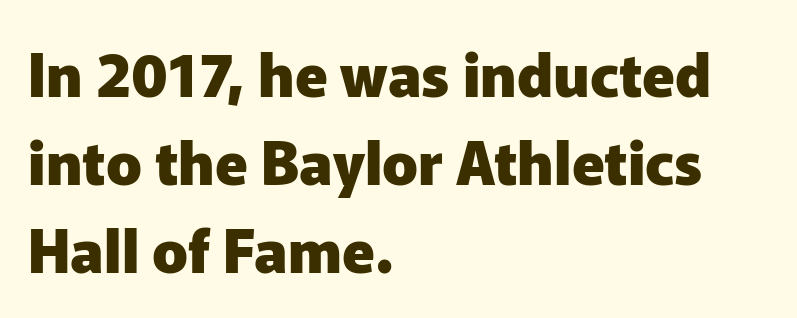
Q: Is the text bold? A: Yes.
Q: Is the text italic (slanted)? A: No, it is upright.
Q: Is the typeface a serif or a sans-serif typeface? A: Sans-serif.
Q: Is the text underlined? A: No.
Q: How is the paragraph aligned? A: Left-aligned.
Q: Is the spacing between letters normal or unusually wide? A: Normal.
Q: Is the spacing between lines tight, normal or loose? A: Normal.
Q: Width (condensed, normal, or wide)? A: Normal.
Q: Stroke contrast? A: Low.
Q: x-height? A: Medium.
Q: Monospaced? A: No.
